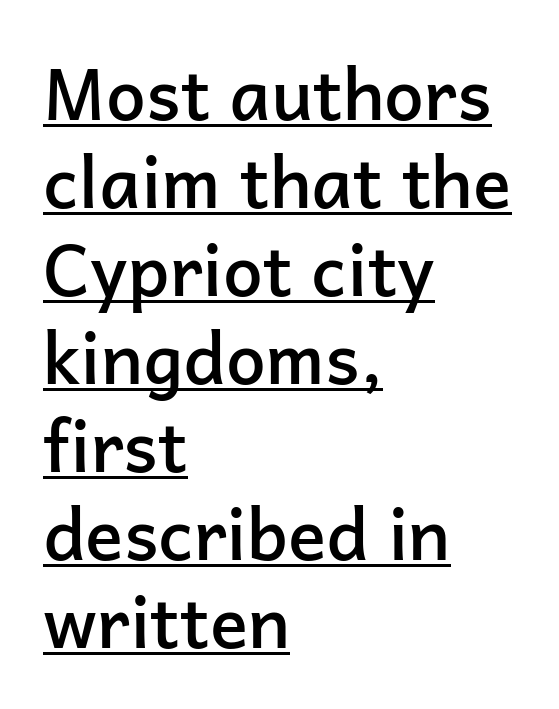
{"serif": "no", "italic": "no", "bold": "semi", "weight": "semibold", "width": "normal", "stroke_contrast": "low", "x_height": "medium", "monospaced": "no", "underline": "yes", "align": "left", "line_spacing_ratio": 1.24, "letter_spacing": "normal", "letter_spacing_em": 0.0, "glyph_px": 71}
